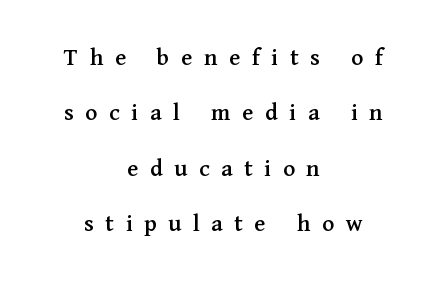
Q: Is the text italic (slanted)? A: No, it is upright.
Q: Is the text underlined? A: No.
Q: How is the paragraph aligned? A: Centered.
Q: Is the spacing between letters normal or unusually wide? A: Unusually wide.
Q: Is the spacing between lines tight, normal or loose? A: Loose.
